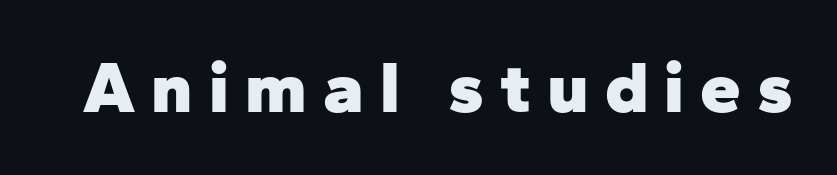
{"serif": "no", "italic": "no", "bold": "yes", "weight": "heavy", "width": "normal", "stroke_contrast": "low", "x_height": "medium", "monospaced": "no", "underline": "no", "letter_spacing": "wide", "letter_spacing_em": 0.22, "glyph_px": 73}
